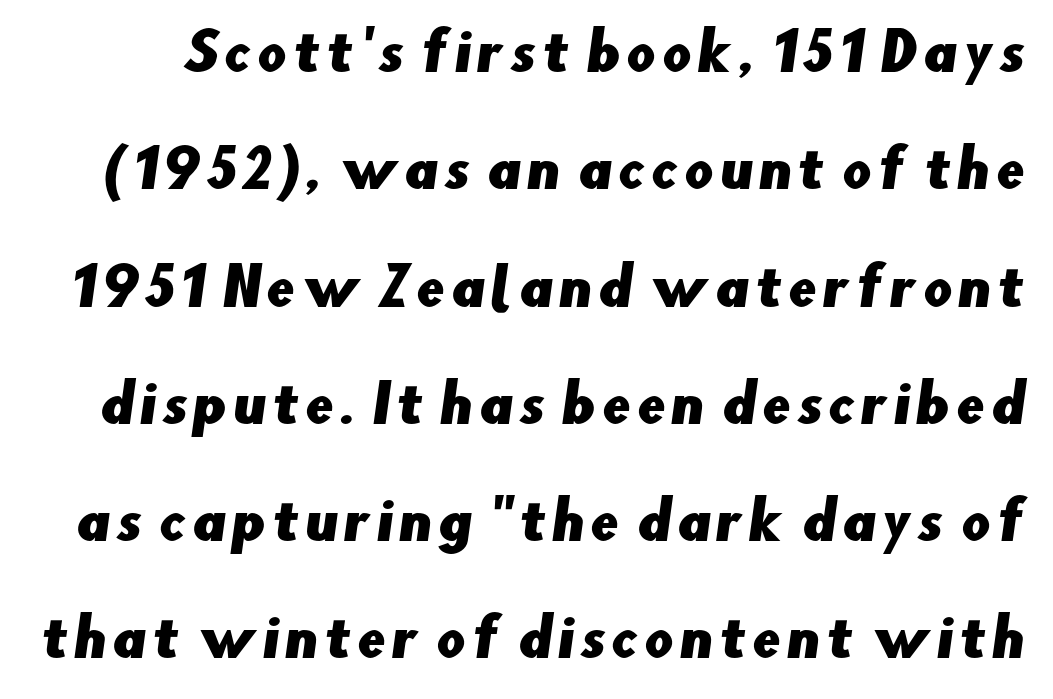
Q: Is the typeface a serif or a sans-serif typeface? A: Sans-serif.
Q: Is the text underlined? A: No.
Q: Is the spacing between lines tight, normal or loose? A: Loose.
Q: Width (condensed, normal, or wide)? A: Normal.
Q: Stroke contrast? A: Low.
Q: x-height? A: Small.
Q: Monospaced? A: No.
